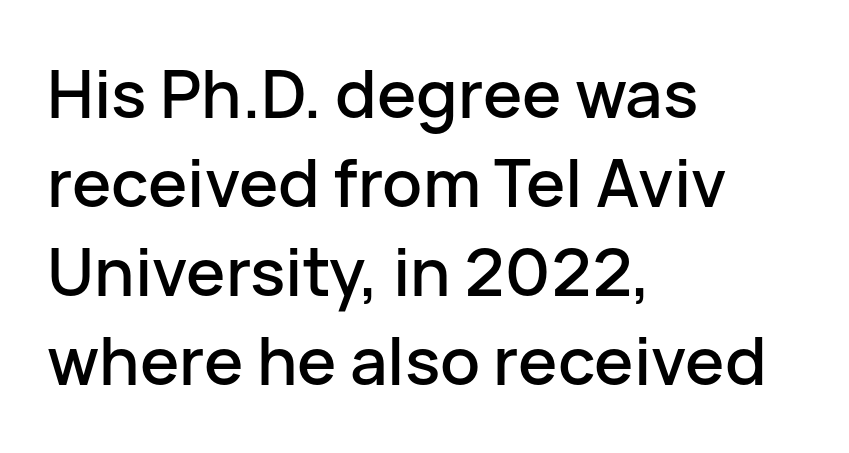
The image shows 66 px sans-serif type, upright; set left-aligned, normal line spacing (1.35x), normal letter spacing, not underlined; low stroke contrast and a medium x-height.
